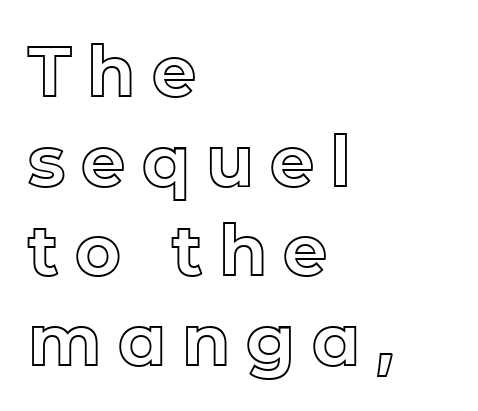
Designer's note — italics off, roman on. Where is the straight margin? On the left. This sample has the flowing, uneven cadence of proportional lettering. The rendering inserts visible extra space after every character. Type without underlining.
